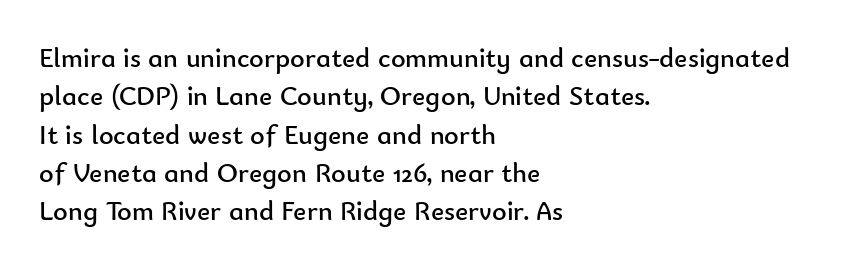
Q: Is the text bold? A: No.
Q: Is the text italic (slanted)? A: No, it is upright.
Q: Is the typeface a serif or a sans-serif typeface? A: Sans-serif.
Q: Is the text underlined? A: No.
Q: How is the paragraph aligned? A: Left-aligned.
Q: Is the spacing between letters normal or unusually wide? A: Normal.
Q: Is the spacing between lines tight, normal or loose? A: Normal.
Q: Width (condensed, normal, or wide)? A: Normal.
Q: Stroke contrast? A: Low.
Q: x-height? A: Small.
Q: Monospaced? A: No.
